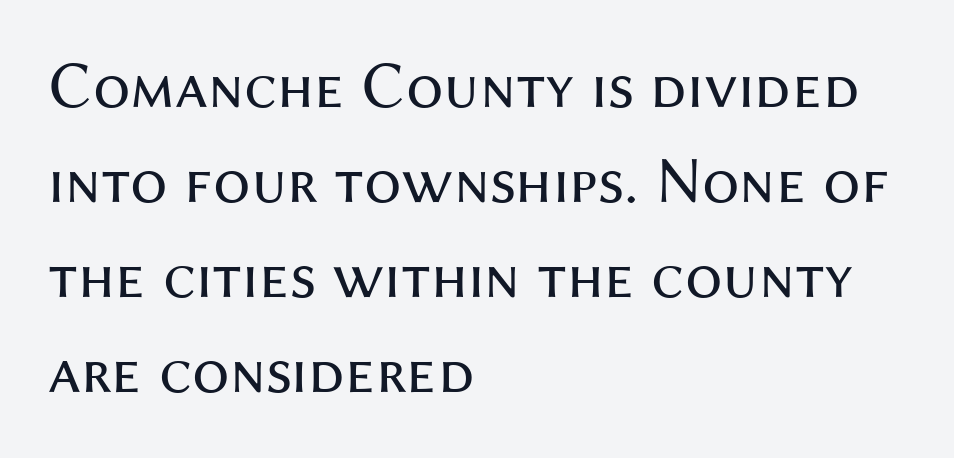
In terms of letterspacing, this is plain default setting. The passage shown stacks its lines at a standard gap. Spacing verdict: proportional, widths tailored to each character. The letters look calm and open, with moderate or lighter stems. Descenders hang freely into open space.
